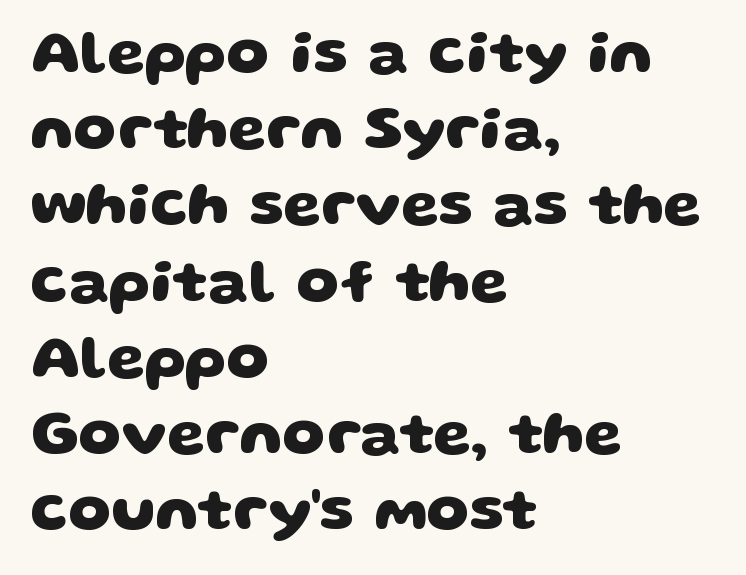
Q: Is the text bold? A: Yes.
Q: Is the typeface a serif or a sans-serif typeface? A: Sans-serif.
Q: Is the text underlined? A: No.
Q: How is the paragraph aligned? A: Left-aligned.
Q: Is the spacing between letters normal or unusually wide? A: Normal.
Q: Is the spacing between lines tight, normal or loose? A: Normal.
Q: Width (condensed, normal, or wide)? A: Wide.
Q: Stroke contrast? A: Low.
Q: x-height? A: Large.
Q: Monospaced? A: No.
